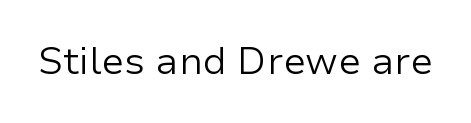
{"serif": "no", "italic": "no", "bold": "no", "weight": "regular", "width": "normal", "stroke_contrast": "low", "x_height": "medium", "monospaced": "no", "underline": "no", "letter_spacing": "normal", "letter_spacing_em": 0.0, "glyph_px": 38}
